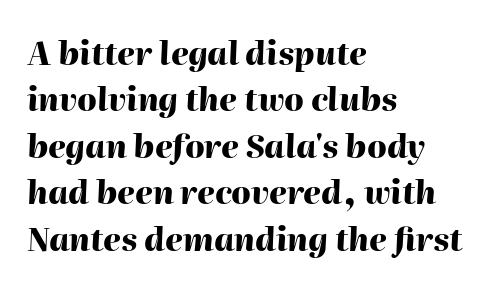
The image shows 32 px heavy type, italic (leaning right); set left-aligned, normal line spacing (1.45x), normal letter spacing, not underlined; high stroke contrast and a medium x-height.
